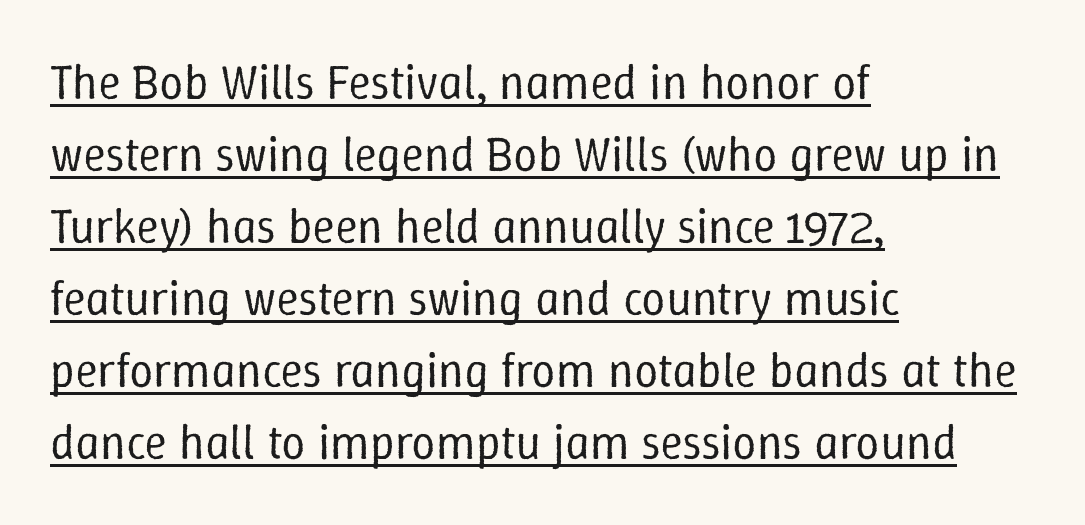
Tracking here is standard; glyphs follow each other at the usual distance. The specimen reads as upright at a glance. Is the stroke heavy? The answer is a plain regular-or-lighter. Notice how descenders clear the ascenders below comfortably — that's standard leading. Compared with a centered layout, this one pins lines to the left instead. Every word sits above its own underline.
